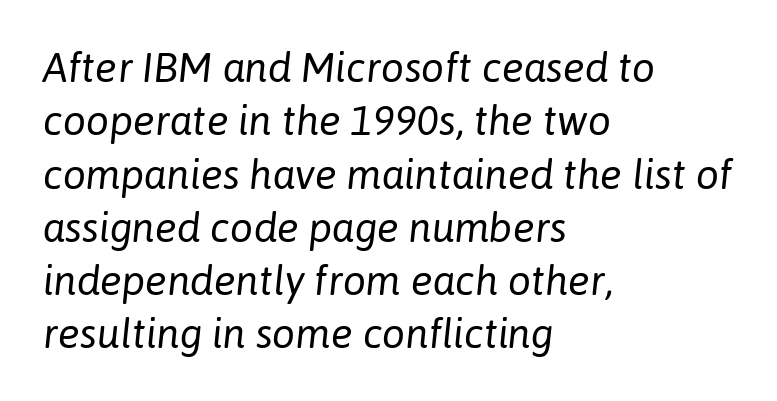
The image shows 41 px regular-weight type, italic (leaning right); set left-aligned, normal line spacing (1.3x), normal letter spacing, not underlined; low stroke contrast and a medium x-height.
